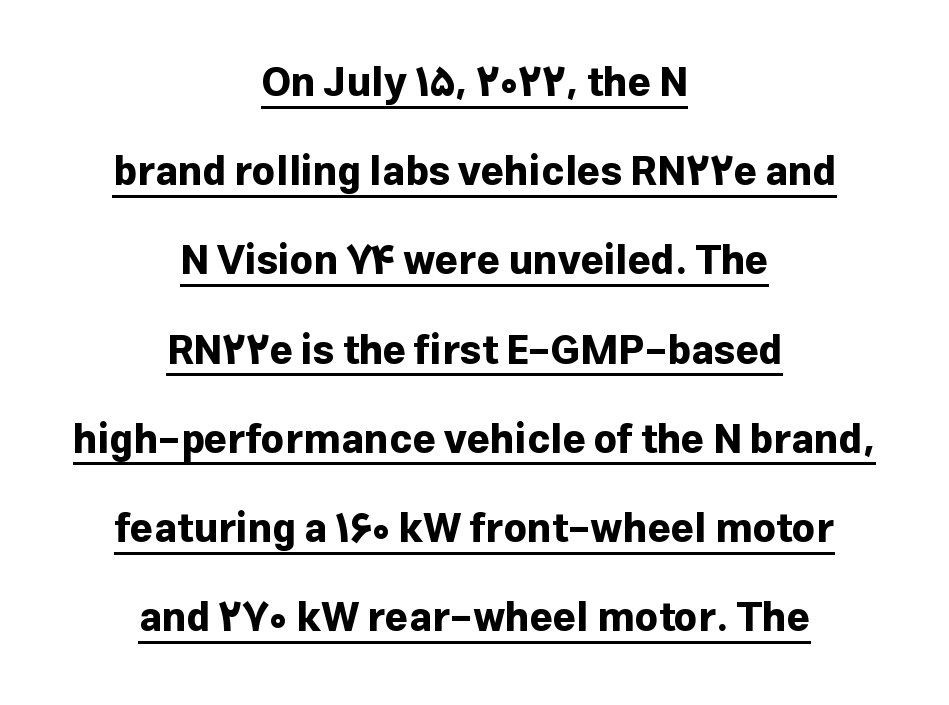
{"serif": "no", "italic": "no", "bold": "yes", "weight": "bold", "width": "normal", "stroke_contrast": "low", "x_height": "medium", "monospaced": "no", "underline": "yes", "align": "center", "line_spacing": "loose", "line_spacing_ratio": 2.23, "letter_spacing": "normal", "letter_spacing_em": 0.0, "glyph_px": 40}
